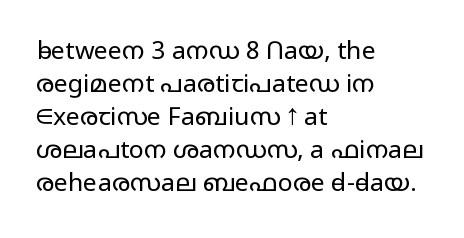
Q: Is the text bold? A: No.
Q: Is the text italic (slanted)? A: No, it is upright.
Q: Is the text underlined? A: No.
Q: How is the paragraph aligned? A: Left-aligned.
Q: Is the spacing between letters normal or unusually wide? A: Normal.
Q: Is the spacing between lines tight, normal or loose? A: Normal.
